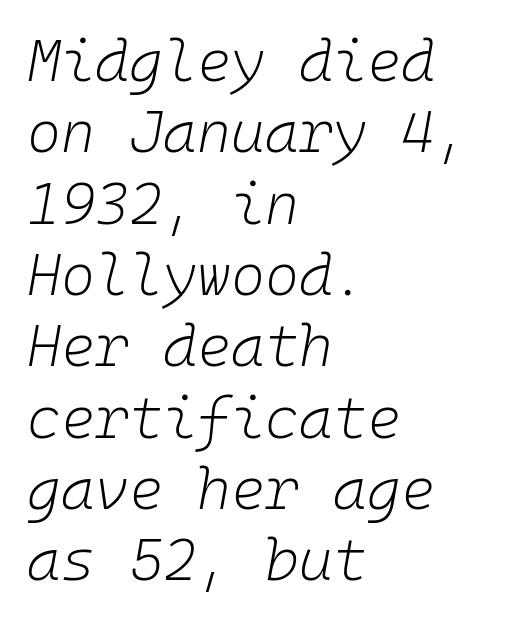
The image shows 58 px light type, italic (leaning right), monospaced; set left-aligned, line spacing 1.23x, normal letter spacing, not underlined; low stroke contrast and a medium x-height.
